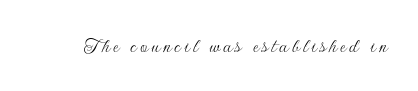
{"bold": "no", "underline": "no", "glyph_px": 23}
